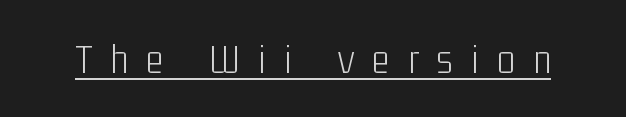
The image shows 42 px light, condensed sans-serif type, upright; set unusually wide letter spacing (+0.44 em), underlined; low stroke contrast and a medium x-height.
